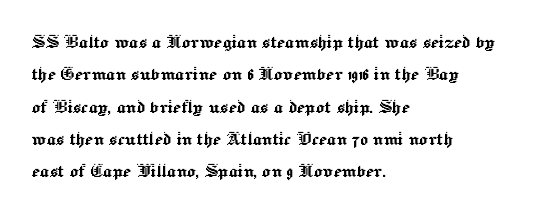
Bare-footed words on every line. The space between consecutive lines is moderate. Caption: standard tracking, unaltered. The lettering holds an erect, upright posture throughout. The text block is weighted toward the left margin, trailing off unevenly rightward.
